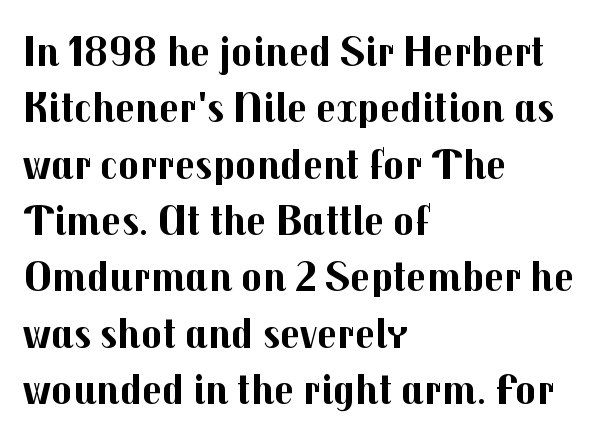
The image shows 44 px bold sans-serif type, upright; set left-aligned, normal line spacing (1.28x), normal letter spacing, not underlined; medium stroke contrast and a medium x-height.
